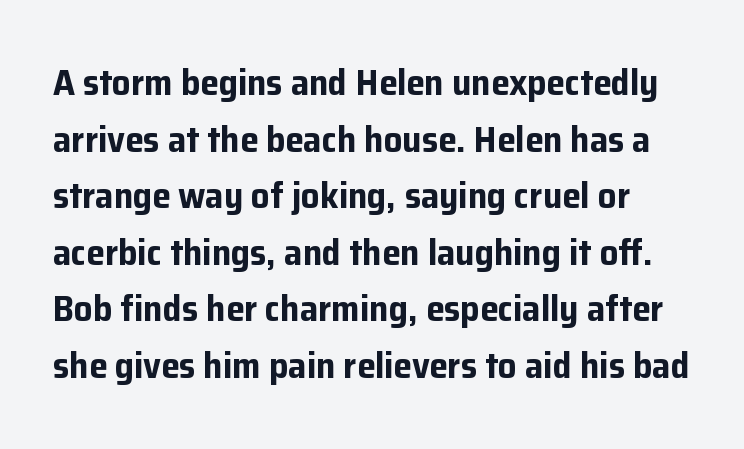
{"serif": "no", "italic": "no", "bold": "yes", "weight": "bold", "width": "normal", "stroke_contrast": "low", "x_height": "medium", "monospaced": "no", "underline": "no", "line_spacing": "normal", "line_spacing_ratio": 1.53, "letter_spacing": "normal", "letter_spacing_em": 0.0, "glyph_px": 37}
